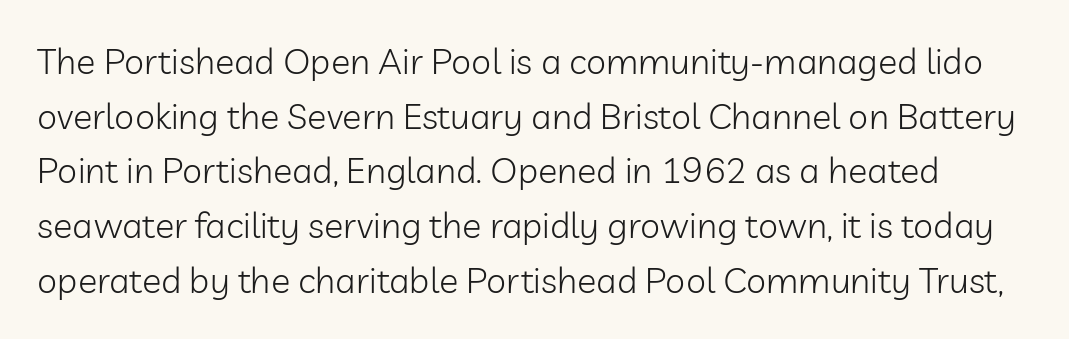
Here the designer chose a conventional face with non-uniform glyph widths. Only glyphs here, with clear space below each row. This sample uses a sans-serif face. Default kerning and tracking; the words read as compact shapes. The strokes carry an ordinary text weight at most.
